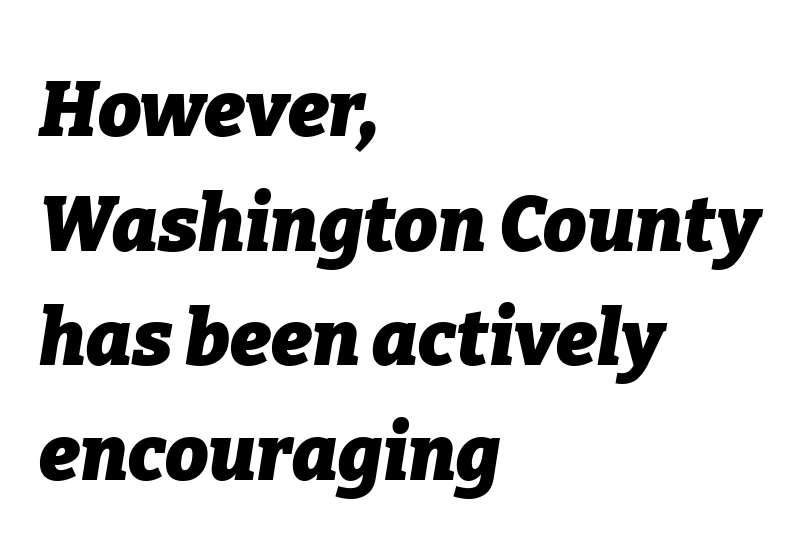
Each letter keeps its own natural width here, so spacing adapts to shape. The glyphs have the mass of a bold cut. There's an unmistakable incline to the writing here. The gap between lines stays unmarked. Caption: multi-line text, flush left, ragged right. If you measured baseline to baseline, you'd find a middling distance.
